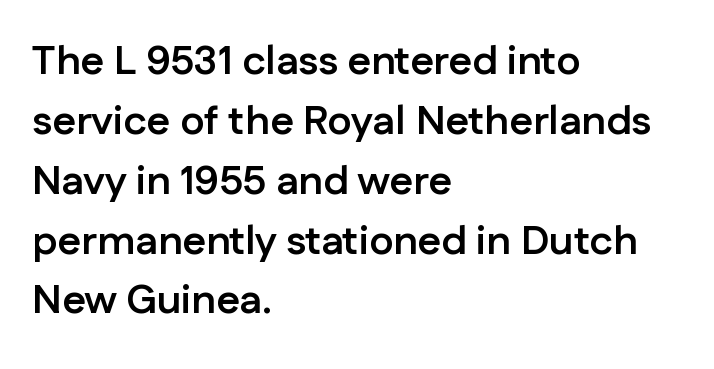
The image shows 41 px semibold sans-serif type, upright; set left-aligned, normal line spacing (1.46x), normal letter spacing, not underlined; low stroke contrast and a medium x-height.
